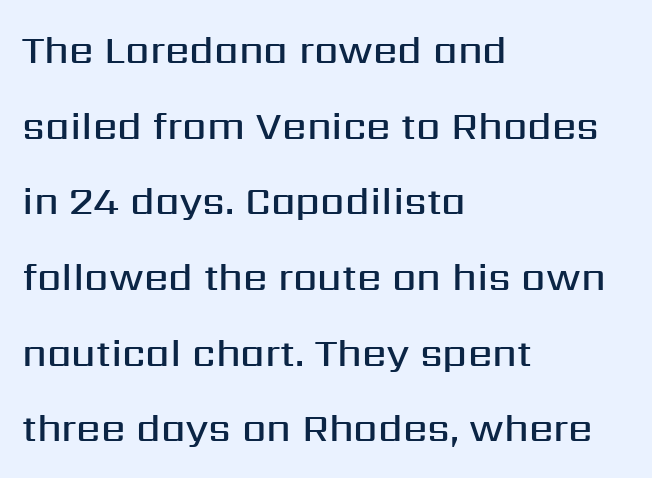
The image shows 39 px semibold sans-serif type, upright; set left-aligned, loose line spacing (1.94x), normal letter spacing, not underlined; medium stroke contrast and a medium x-height.
